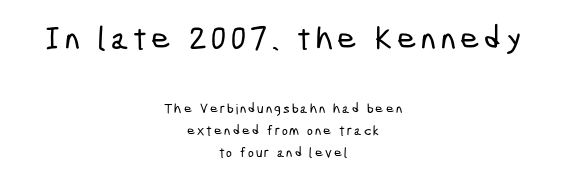
Larger block? The one above; the one below is distinctly smaller. The foot of each line stays bare and open. Does the type have serifs? No, each stem ends abruptly. Think of a printed novel: that variable character pitch is what you see here.
